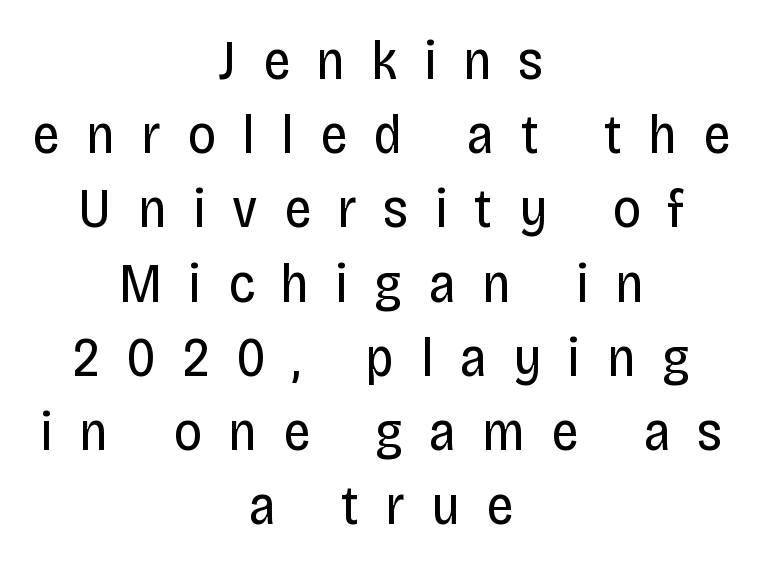
Q: Is the text bold? A: No.
Q: Is the text italic (slanted)? A: No, it is upright.
Q: Is the typeface a serif or a sans-serif typeface? A: Sans-serif.
Q: Is the text underlined? A: No.
Q: How is the paragraph aligned? A: Centered.
Q: Is the spacing between letters normal or unusually wide? A: Unusually wide.
Q: Is the spacing between lines tight, normal or loose? A: Normal.
Q: Width (condensed, normal, or wide)? A: Condensed.
Q: Stroke contrast? A: Low.
Q: x-height? A: Large.
Q: Monospaced? A: No.
